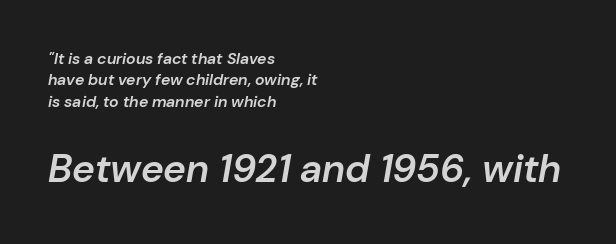
The image shows 39 px semibold type, italic (leaning right); set left-aligned, normal line spacing (1.33x), normal letter spacing, not underlined; the second (bottom) block is 2.44x larger; low stroke contrast and a medium x-height.
